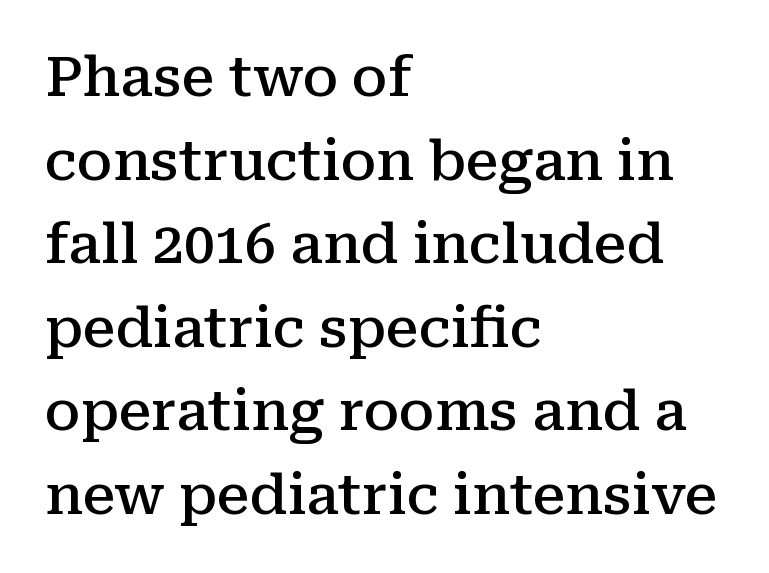
Descender tails drop into unmarked territory. Leading matches the norm, producing a regular column. Posture: vertical. Varying glyph widths throughout — classic text-font behaviour. This rendering uses left alignment, leaving the right contour irregular. Each word holds together tightly as a unit, with standard inter-letter gaps.
